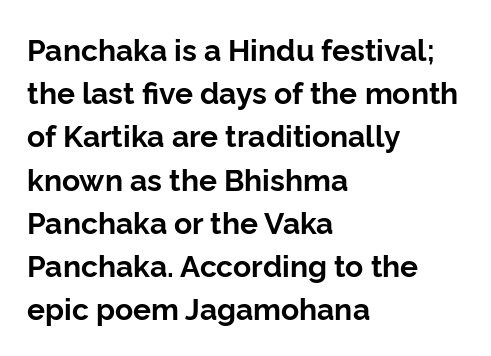
Q: Is the text bold? A: Yes.
Q: Is the text italic (slanted)? A: No, it is upright.
Q: Is the typeface a serif or a sans-serif typeface? A: Sans-serif.
Q: Is the text underlined? A: No.
Q: How is the paragraph aligned? A: Left-aligned.
Q: Is the spacing between letters normal or unusually wide? A: Normal.
Q: Is the spacing between lines tight, normal or loose? A: Normal.
Q: Width (condensed, normal, or wide)? A: Normal.
Q: Stroke contrast? A: Low.
Q: x-height? A: Medium.
Q: Monospaced? A: No.
